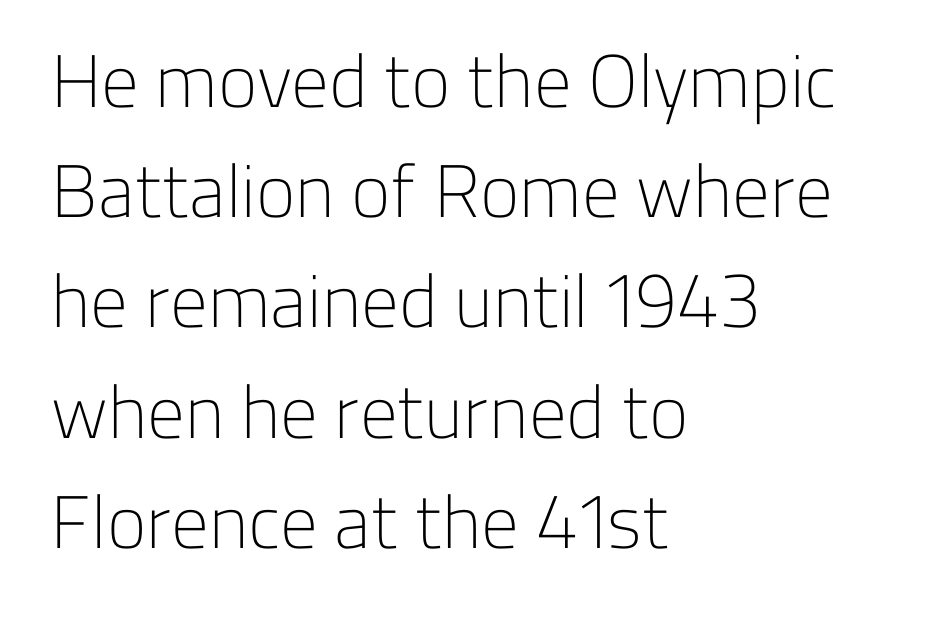
Notice how descenders clear the ascenders below comfortably — that's standard leading. Horizontal alignment here is leftward, the default for most running prose. The horizontal fit of the characters is conventional and even. Nothing sits at the stroke ends, so this counts as sans-serif. The strip under each line holds only bare page. This is roman type, the default non-slanted kind.
